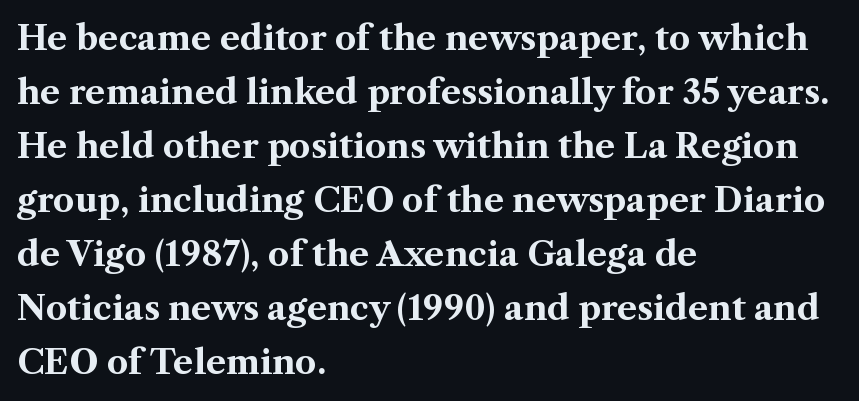
The image shows 34 px bold serif type, upright; set left-aligned, normal line spacing (1.59x), normal letter spacing, not underlined; medium stroke contrast and a medium x-height.
